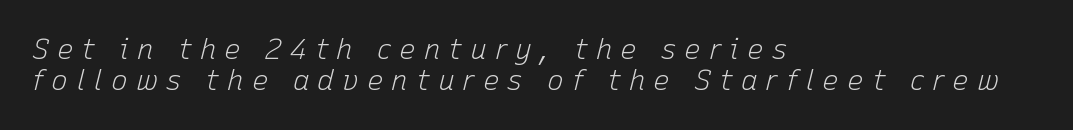
The image shows 28 px light type, italic (leaning right); set left-aligned, tight line spacing (1.12x), unusually wide letter spacing (+0.28 em), not underlined; low stroke contrast and a medium x-height.
